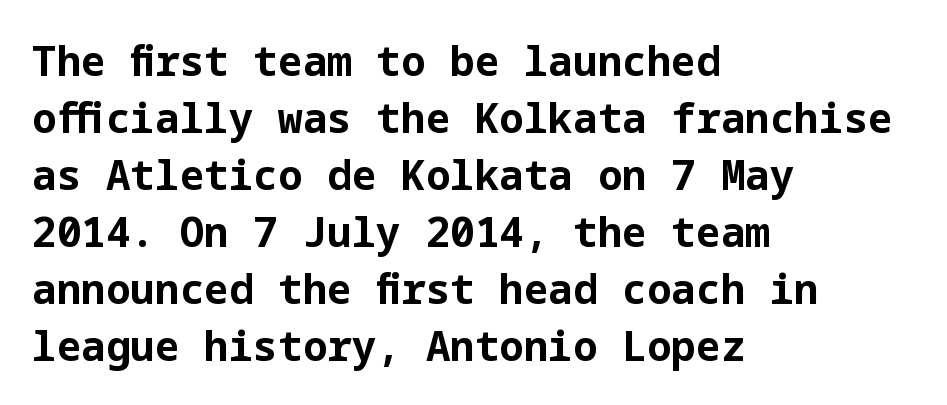
{"serif": "no", "italic": "no", "bold": "yes", "weight": "bold", "width": "normal", "stroke_contrast": "low", "x_height": "medium", "underline": "no", "align": "left", "line_spacing": "normal", "line_spacing_ratio": 1.39, "letter_spacing": "normal", "letter_spacing_em": 0.0, "glyph_px": 41}
